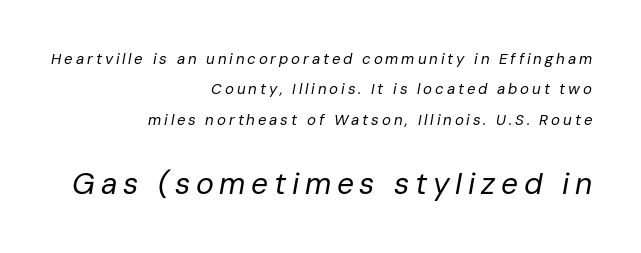
Q: Is the text bold? A: No.
Q: Is the text italic (slanted)? A: Yes, it leans right by about 10 degrees.
Q: Is the text underlined? A: No.
Q: How is the paragraph aligned? A: Right-aligned.
Q: Is the spacing between lines tight, normal or loose? A: Loose.
Q: Which block of text is set in a larger size, the first (top) or the second (bottom)? A: The second (bottom) one.
Q: Width (condensed, normal, or wide)? A: Normal.
Q: Stroke contrast? A: Low.
Q: x-height? A: Medium.
Q: Monospaced? A: No.
